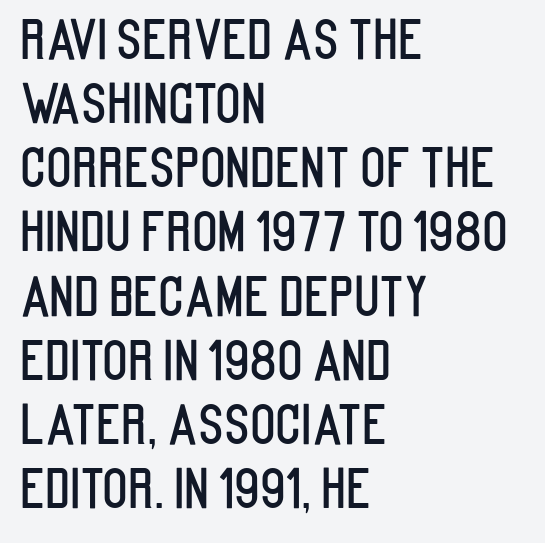
Q: Is the text italic (slanted)? A: No, it is upright.
Q: Is the typeface a serif or a sans-serif typeface? A: Sans-serif.
Q: Is the text underlined? A: No.
Q: How is the paragraph aligned? A: Left-aligned.
Q: Is the spacing between letters normal or unusually wide? A: Normal.
Q: Width (condensed, normal, or wide)? A: Condensed.
Q: Stroke contrast? A: Low.
Q: x-height? A: Large.
Q: Monospaced? A: No.
